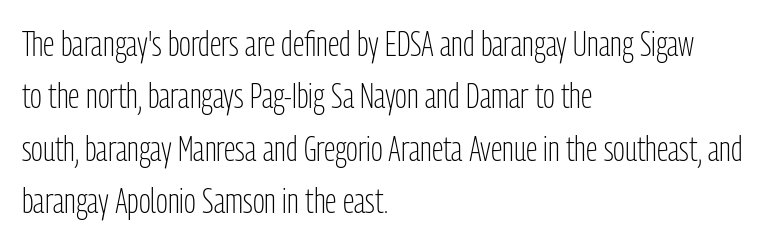
It's the straight-up-and-down kind of type. Line starts are locked; line ends wander. Compared with typical body copy, the letter spacing here is the same. Honestly, there is no underline to notice here at all.
